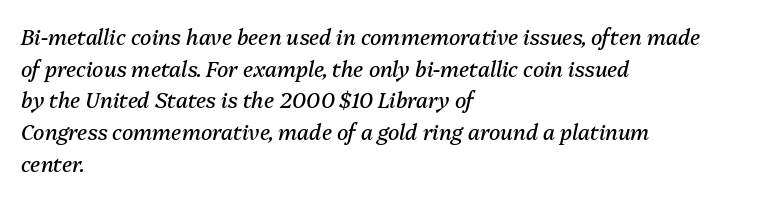
The image shows 21 px text type, italic (leaning right); set left-aligned, normal line spacing (1.51x), normal letter spacing, not underlined.
